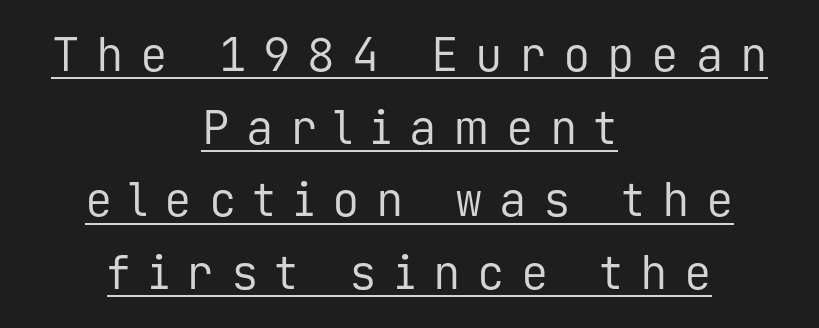
{"serif": "no", "italic": "no", "bold": "no", "weight": "regular", "width": "normal", "stroke_contrast": "low", "x_height": "medium", "monospaced": "yes", "underline": "yes", "align": "center", "line_spacing": "normal", "line_spacing_ratio": 1.58, "letter_spacing": "wide", "letter_spacing_em": 0.36, "glyph_px": 46}
